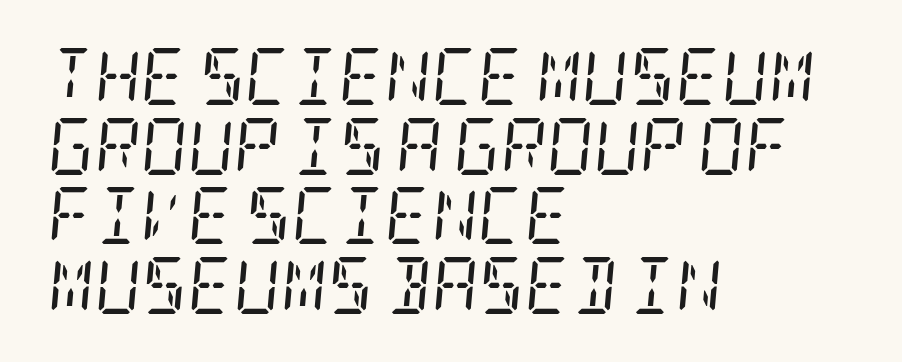
Stem width sits at or under what a default text font uses. The face used here is rendered with its standard letterfit. I'd call this a serif setting — the letters wear small feet. The ragged edge is on the right, which tells us the setting is flush left.
